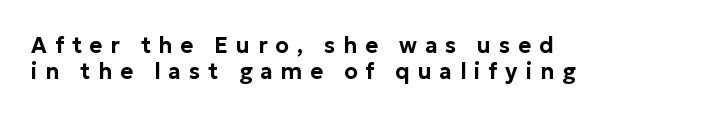
The image shows 22 px text type, upright; set left-aligned, line spacing 1.19x, unusually wide letter spacing (+0.36 em), not underlined.
